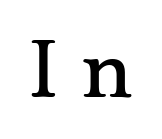
The image shows 72 px wide serif type, upright; set unusually wide letter spacing (+0.29 em), not underlined; low stroke contrast and a small x-height.
